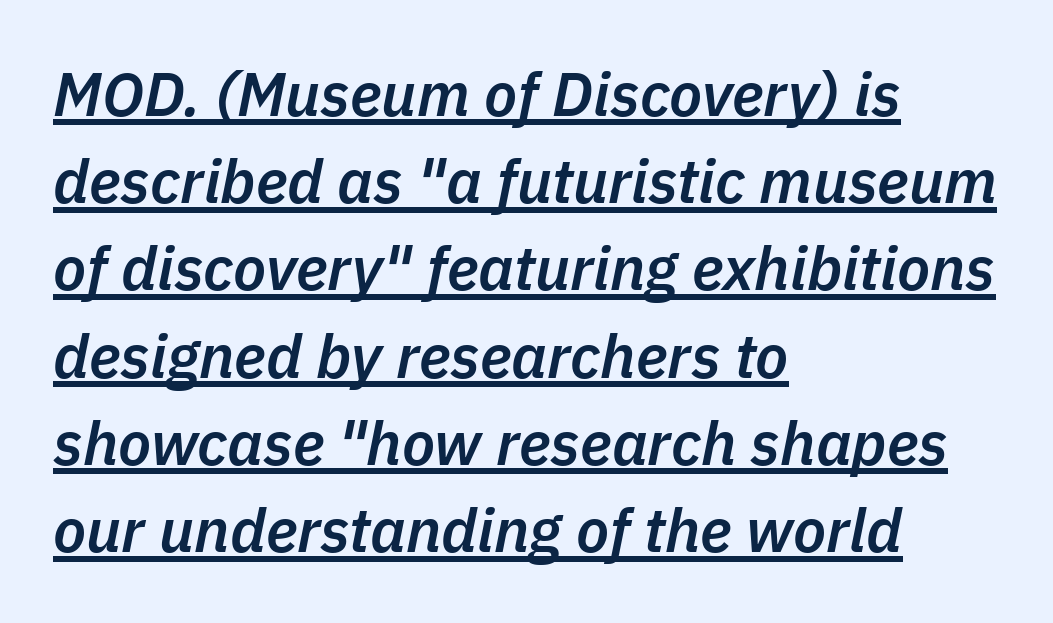
The image shows 61 px semibold type, italic (leaning right); set left-aligned, normal line spacing (1.43x), normal letter spacing, underlined; low stroke contrast and a medium x-height.
